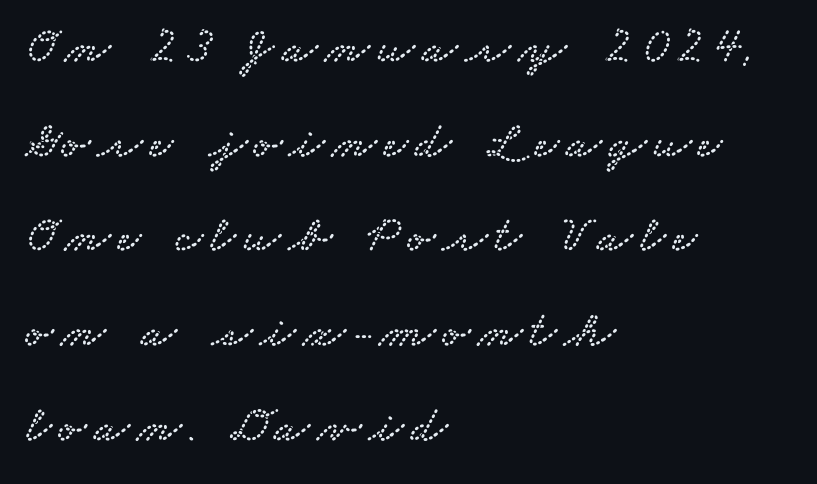
The image shows 52 px wide serif type; set left-aligned, line spacing 1.82x, not underlined; low stroke contrast and a small x-height.
